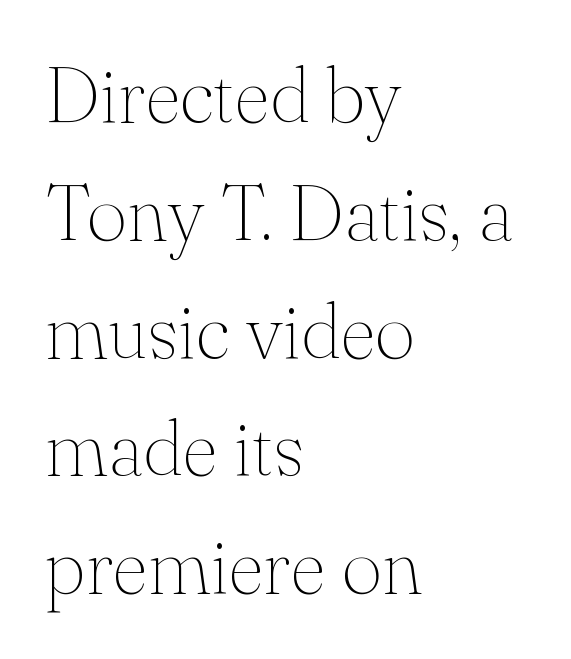
Notice how descenders clear the ascenders below comfortably — that's standard leading. The passage is arranged the way most books set body copy — flush left. The passage shown is not underscored anywhere. This sample uses an upright cut, with every glyph sitting square on the baseline. Examine the stroke ends and you'll spot serifs.
